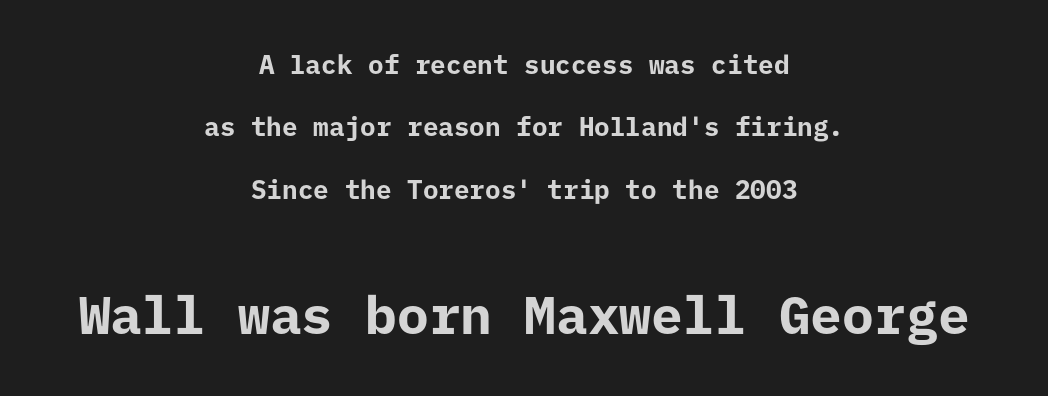
{"serif": "no", "italic": "no", "bold": "yes", "weight": "bold", "width": "normal", "stroke_contrast": "low", "x_height": "medium", "underline": "no", "align": "center", "line_spacing": "loose", "line_spacing_ratio": 2.4, "letter_spacing": "normal", "letter_spacing_em": 0.0, "larger_block": "second", "size_ratio": 2.04, "glyph_px": 53}
